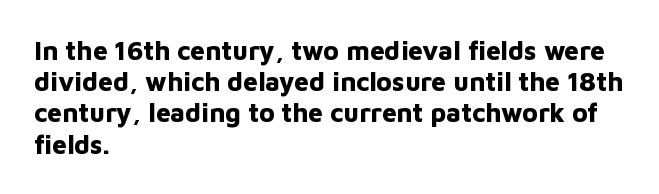
A typesetter would mark this as roman, not italic. The face used here is rendered with its standard letterfit. As a designer I'd log this as weight 700, bold. Underlining? Definitely not there. The text block is weighted toward the left margin, trailing off unevenly rightward.
